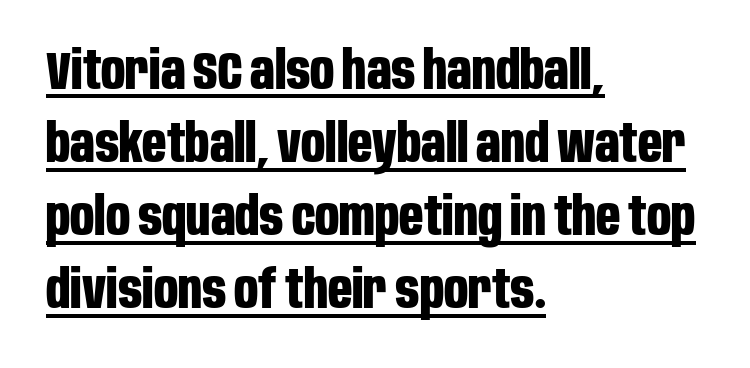
The image shows 53 px bold, condensed sans-serif type, upright; set left-aligned, normal line spacing (1.38x), normal letter spacing, underlined; low stroke contrast and a large x-height.
